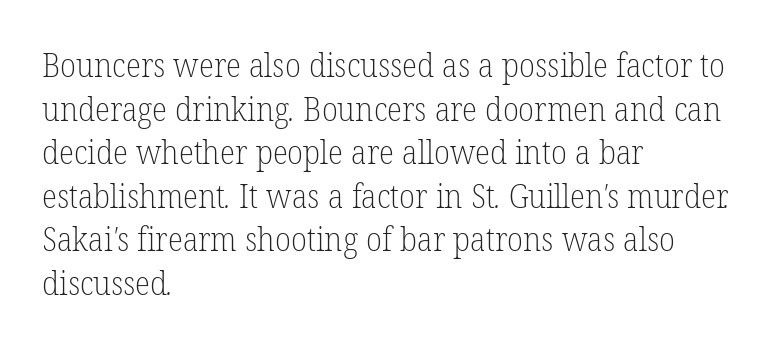
Observe the serifs anchoring each vertical stroke in this sample. Looks like regular typesetting: each glyph gets only the width it needs. Underline: absent. Characters follow at the spacing the type designer built in. The font sits on the lighter half of the weight spectrum, regular included. Is there much room between lines? A standard amount, neither cramped nor airy.
